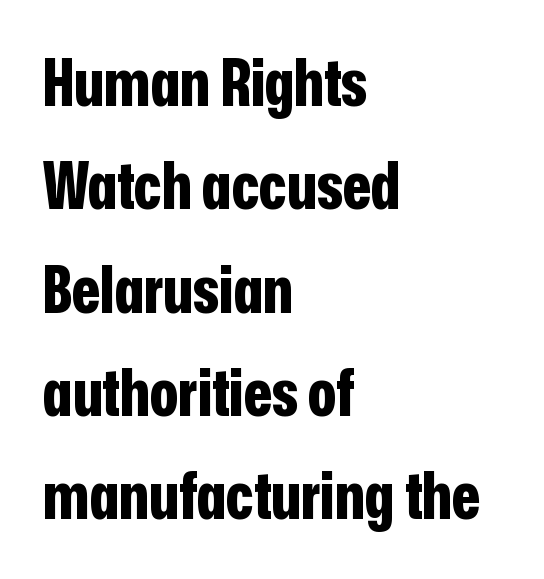
The image shows 65 px bold, condensed sans-serif type, upright; set left-aligned, normal line spacing (1.59x), normal letter spacing, not underlined; low stroke contrast and a medium x-height.
